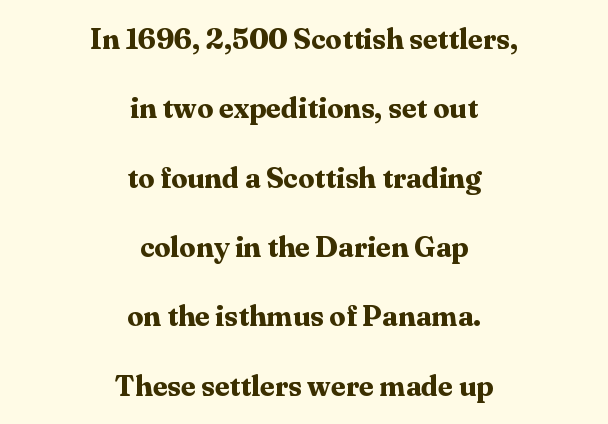
Observe the ordinary spacing: letters are neighbours, not strangers. Yep, those are serifs on the letters. Check the space under the baseline: it is left empty. Notice how the stems are strictly vertical — no italics here. Looks like regular typesetting: each glyph gets only the width it needs. If you measured baseline to baseline, you'd find a long distance.
